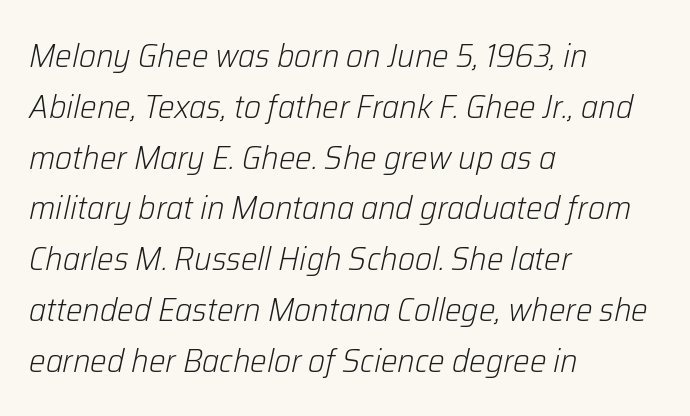
Characters follow at the spacing the type designer built in. The zone under the glyphs is completely vacant. Reading down the column, the eye jumps a familiar distance to each next line. A quiet, ordinary-to-light weight characterises the typeface. Looking at the ascenders, they clearly lean. This sample has the flowing, uneven cadence of proportional lettering.
